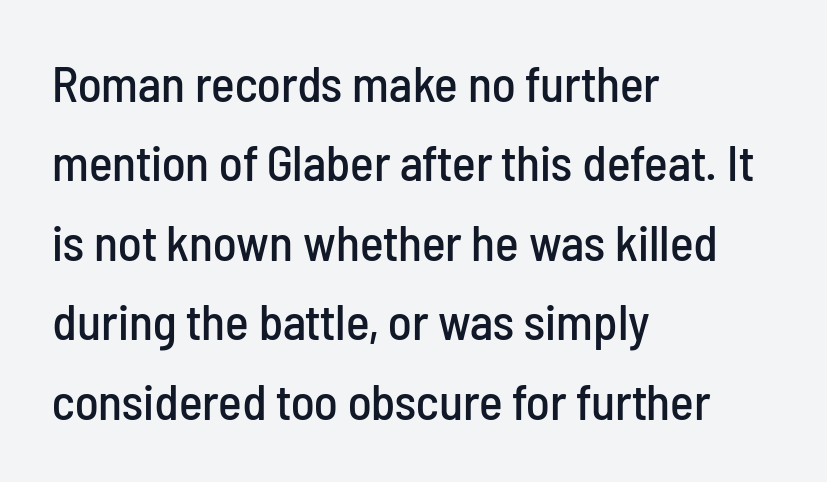
Style check: upright. Line spacing here is normal. Is the letter spacing exaggerated? No — it looks like the ordinary default. A student would call this left alignment; a typographer would say flush left, rag right.
